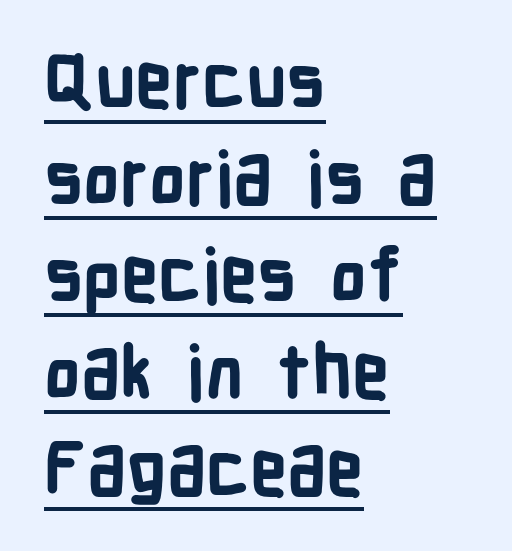
Q: Is the text bold? A: Yes.
Q: Is the text italic (slanted)? A: No, it is upright.
Q: Is the typeface a serif or a sans-serif typeface? A: Sans-serif.
Q: Is the text underlined? A: Yes.
Q: How is the paragraph aligned? A: Left-aligned.
Q: Is the spacing between letters normal or unusually wide? A: Normal.
Q: Is the spacing between lines tight, normal or loose? A: Normal.
Q: Width (condensed, normal, or wide)? A: Condensed.
Q: Stroke contrast? A: Low.
Q: x-height? A: Medium.
Q: Monospaced? A: No.
